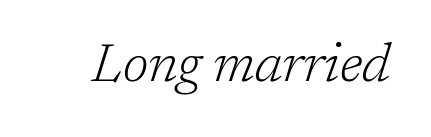
Observe the serifs anchoring each vertical stroke in this sample. The space beneath each line is pristine and unruled. The letters sit at their default tracking, neither squeezed nor spread. The rendering applies a slant to the glyphs. Here the designer chose a conventional face with non-uniform glyph widths.
